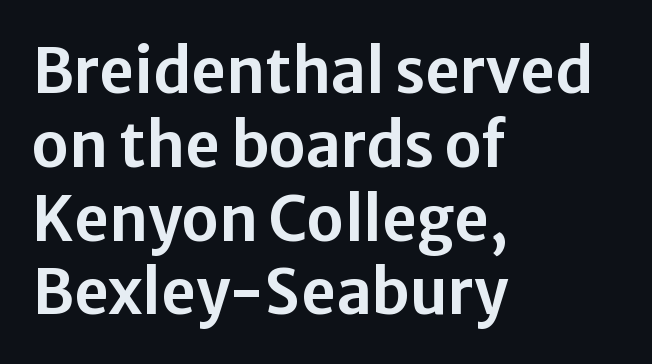
The image shows 61 px sans-serif type, upright; set left-aligned, line spacing 1.21x, normal letter spacing, not underlined; low stroke contrast and a medium x-height.
